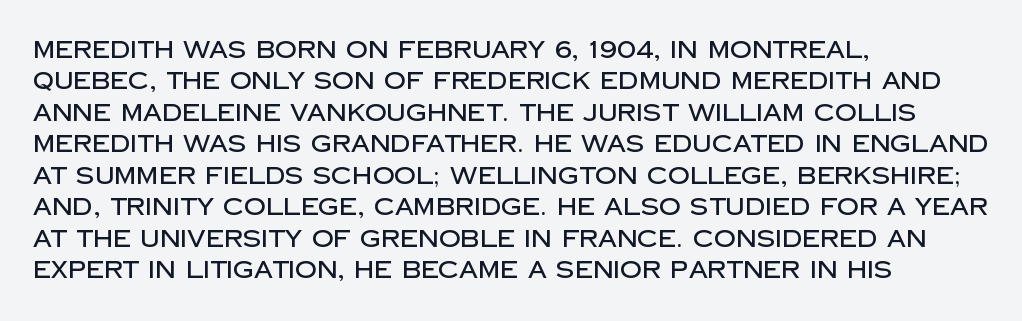
{"italic": "no", "underline": "no", "align": "left", "line_spacing": "normal", "line_spacing_ratio": 1.31, "letter_spacing": "normal", "letter_spacing_em": 0.0, "glyph_px": 24}
